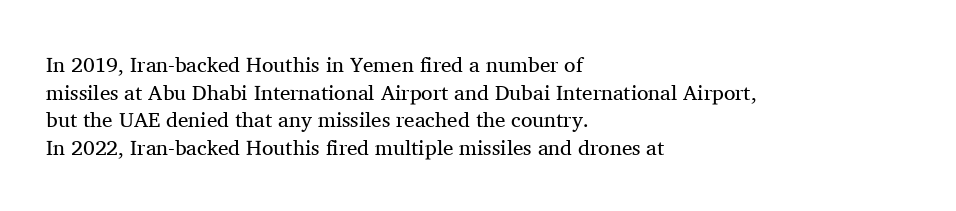
Teacher's note: observe the even left margin — that is flush-left alignment. The line texture is even and compact thanks to regular tracking. The lettering stays uniformly vertical, giving the passage a roman look. The baseline area is clear.
